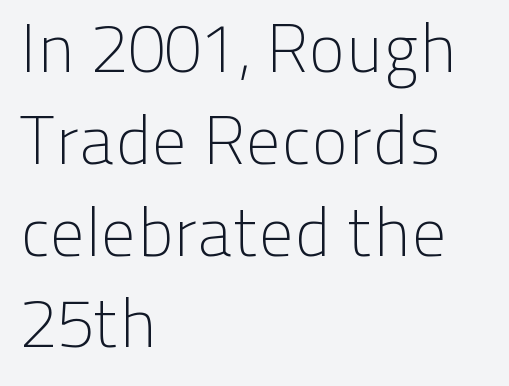
Standard letterfit; no display-style spreading of the glyphs. Weight: regular or lighter. Posture: vertical. Note the varied advance widths — an 'i' is clearly narrower than an 'm'. The glyphs are unaccompanied by any horizontal stroke below them. What kind of face is this? One without serifs — a sans.
